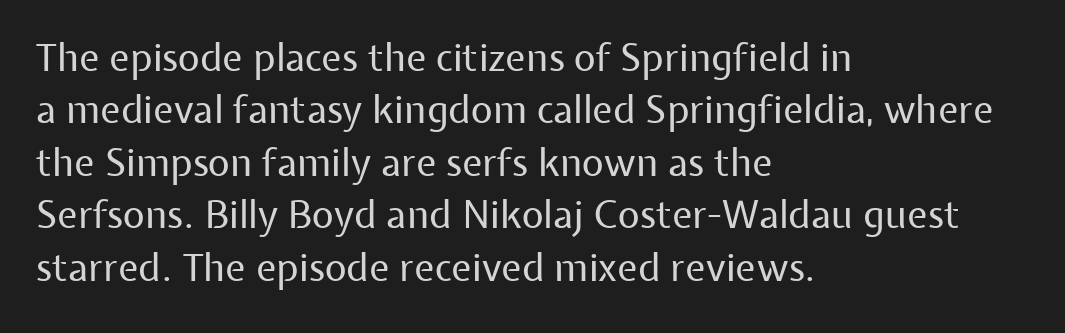
{"serif": "no", "italic": "no", "bold": "no", "weight": "regular", "width": "normal", "stroke_contrast": "low", "x_height": "medium", "monospaced": "no", "underline": "no", "align": "left", "line_spacing": "normal", "line_spacing_ratio": 1.38, "letter_spacing": "normal", "letter_spacing_em": 0.0, "glyph_px": 38}
